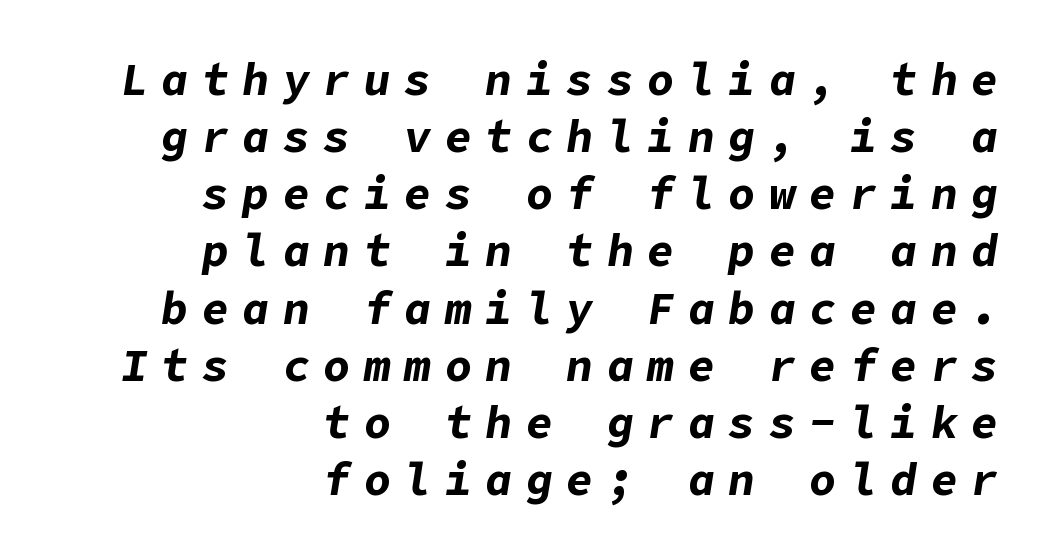
The image shows 45 px bold type, italic (leaning right); set right-aligned, normal line spacing (1.27x), unusually wide letter spacing (+0.3 em), not underlined; low stroke contrast and a medium x-height.
